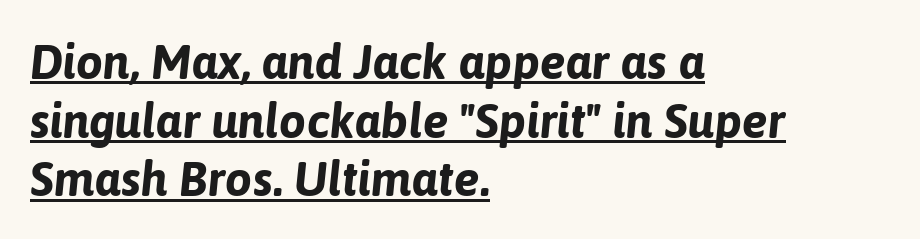
{"italic": "yes", "lean": "right", "slant_degrees": 6, "bold": "yes", "weight": "bold", "width": "normal", "stroke_contrast": "low", "x_height": "medium", "monospaced": "no", "underline": "yes", "align": "left", "line_spacing_ratio": 1.22, "letter_spacing": "normal", "letter_spacing_em": 0.0, "glyph_px": 48}
